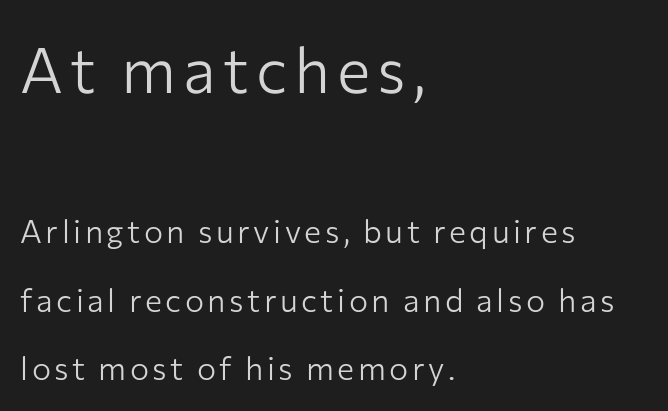
Ink coverage per letter is moderate at most. Nobody drew a line under any word here. Varying glyph widths throughout — classic text-font behaviour. Is this a sans? Yes — the strokes have no serifs.
